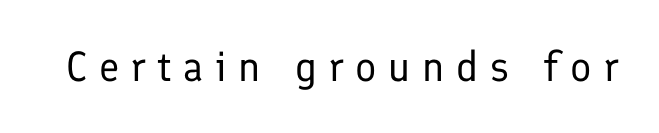
The image shows 42 px regular-weight sans-serif type, upright; set unusually wide letter spacing (+0.28 em), not underlined; low stroke contrast and a medium x-height.
